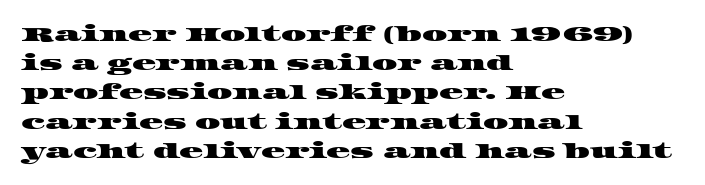
Q: Is the text underlined? A: No.
Q: How is the paragraph aligned? A: Left-aligned.
Q: Is the spacing between letters normal or unusually wide? A: Normal.
Q: Is the spacing between lines tight, normal or loose? A: Normal.
